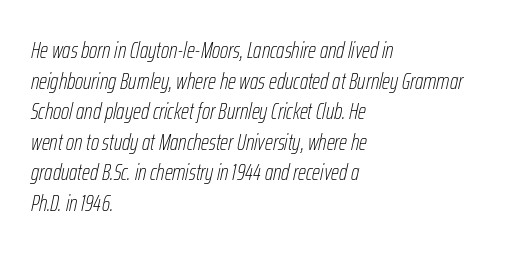
The image shows 23 px text type, italic (leaning right); set left-aligned, normal line spacing (1.33x), normal letter spacing, not underlined.
